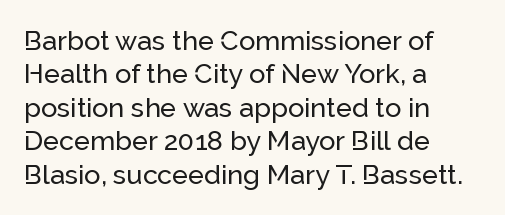
The specimen reads as upright at a glance. The words here are not underlined. Horizontal alignment here is leftward, the default for most running prose. The gaps between neighbouring characters are ordinary and unremarkable.
